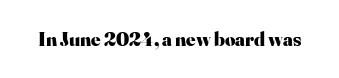
The rendering keeps characters at their native spacing. Underlining? Definitely not there. Nope, not italic — everything's standing straight. Set as a true bold cut, around the 700 mark.
